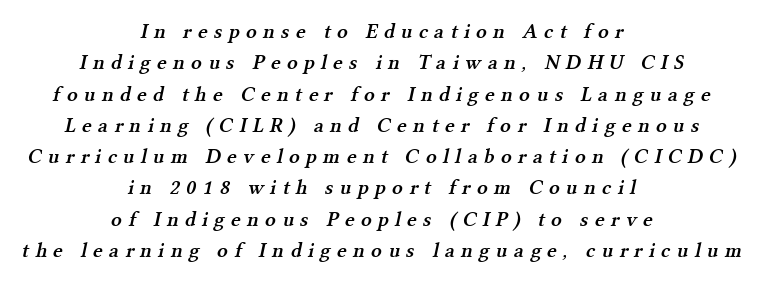
The image shows 21 px text type; set centered, normal line spacing (1.49x), unusually wide letter spacing (+0.3 em), not underlined.
